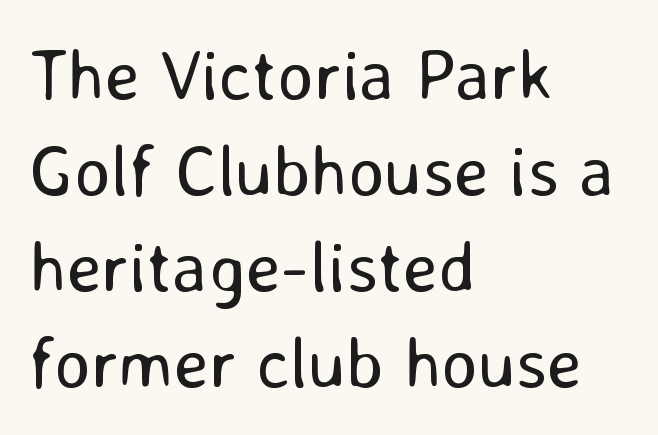
Q: Is the text bold? A: No.
Q: Is the text italic (slanted)? A: No, it is upright.
Q: Is the typeface a serif or a sans-serif typeface? A: Sans-serif.
Q: Is the text underlined? A: No.
Q: How is the paragraph aligned? A: Left-aligned.
Q: Is the spacing between letters normal or unusually wide? A: Normal.
Q: Is the spacing between lines tight, normal or loose? A: Normal.
Q: Width (condensed, normal, or wide)? A: Normal.
Q: Stroke contrast? A: Low.
Q: x-height? A: Medium.
Q: Monospaced? A: No.
